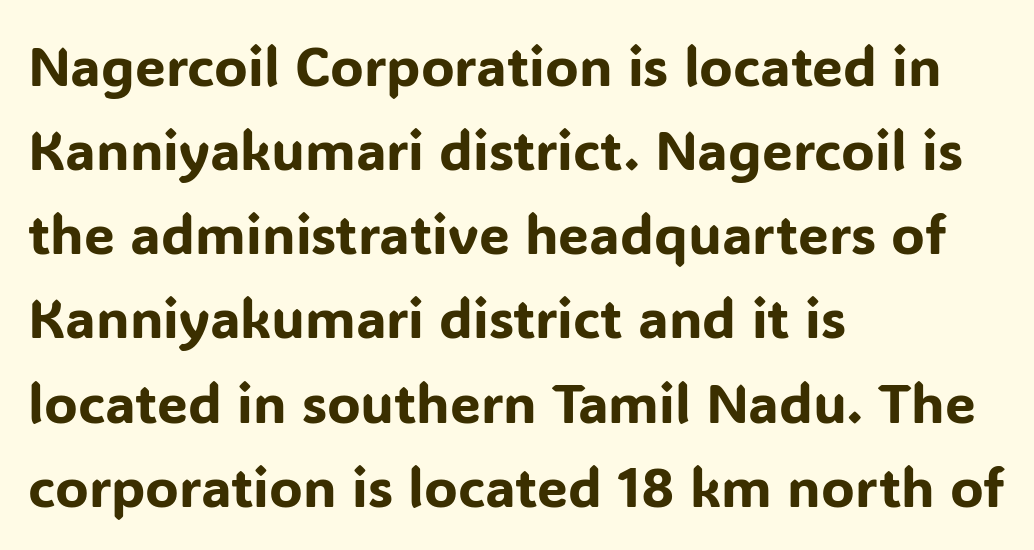
{"serif": "no", "italic": "no", "width": "normal", "stroke_contrast": "low", "x_height": "medium", "monospaced": "no", "underline": "no", "align": "left", "line_spacing": "normal", "line_spacing_ratio": 1.53, "letter_spacing": "normal", "letter_spacing_em": 0.0, "glyph_px": 55}
